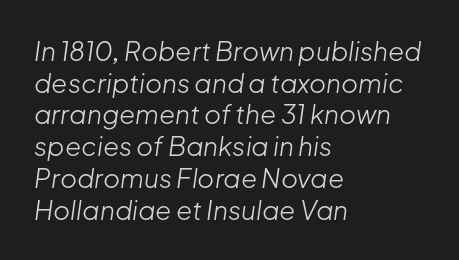
{"italic": "yes", "lean": "right", "slant_degrees": 8, "bold": "no", "underline": "no", "align": "left", "line_spacing_ratio": 1.22, "letter_spacing": "normal", "letter_spacing_em": 0.0, "glyph_px": 26}
